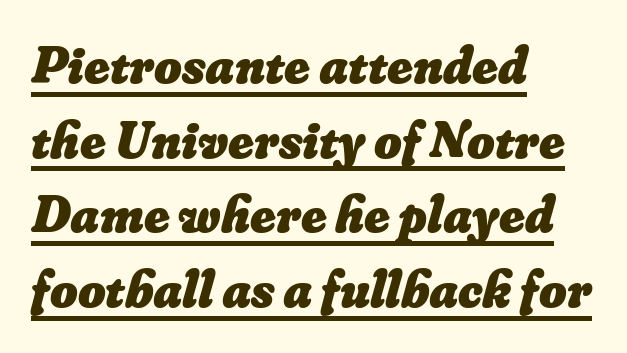
The image shows 53 px heavy type; set left-aligned, normal line spacing (1.41x), normal letter spacing, underlined; low stroke contrast and a small x-height.
